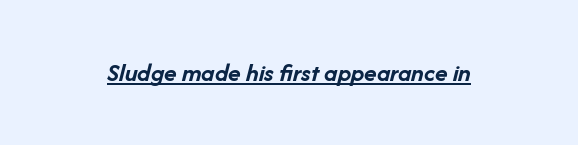
The image shows 26 px bold type, italic (leaning right); set normal letter spacing, underlined.
